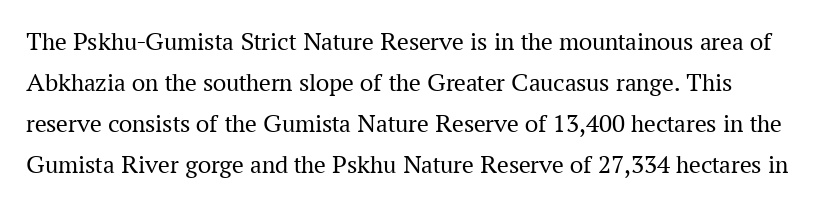
{"italic": "no", "bold": "no", "underline": "no", "line_spacing": "normal", "line_spacing_ratio": 1.58, "letter_spacing": "normal", "letter_spacing_em": 0.0, "glyph_px": 26}
